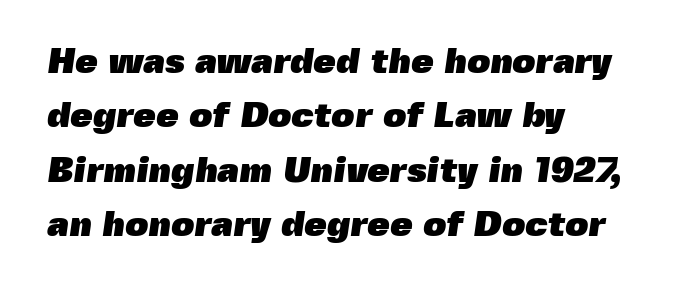
The image shows 36 px heavy sans-serif type; set left-aligned, normal line spacing (1.51x), normal letter spacing, not underlined; a medium x-height.
